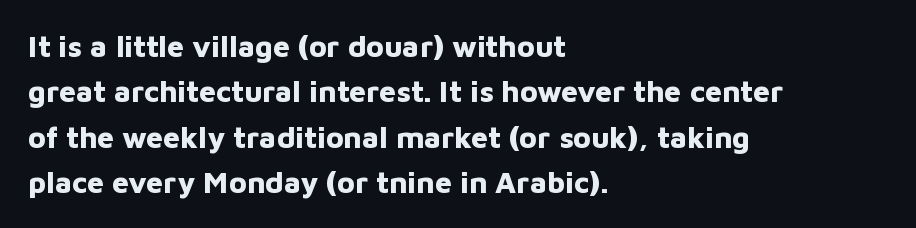
Q: Is the text bold? A: Yes.
Q: Is the text italic (slanted)? A: No, it is upright.
Q: Is the typeface a serif or a sans-serif typeface? A: Sans-serif.
Q: Is the text underlined? A: No.
Q: How is the paragraph aligned? A: Left-aligned.
Q: Is the spacing between letters normal or unusually wide? A: Normal.
Q: Is the spacing between lines tight, normal or loose? A: Normal.
Q: Width (condensed, normal, or wide)? A: Normal.
Q: Stroke contrast? A: Low.
Q: x-height? A: Medium.
Q: Monospaced? A: No.
